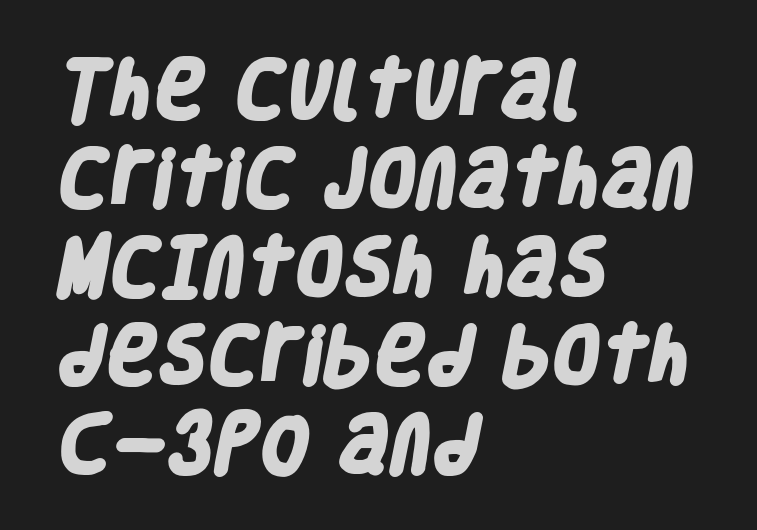
The image shows 63 px heavy, condensed sans-serif type; set left-aligned, normal line spacing (1.41x), normal letter spacing, not underlined; low stroke contrast and a large x-height.
